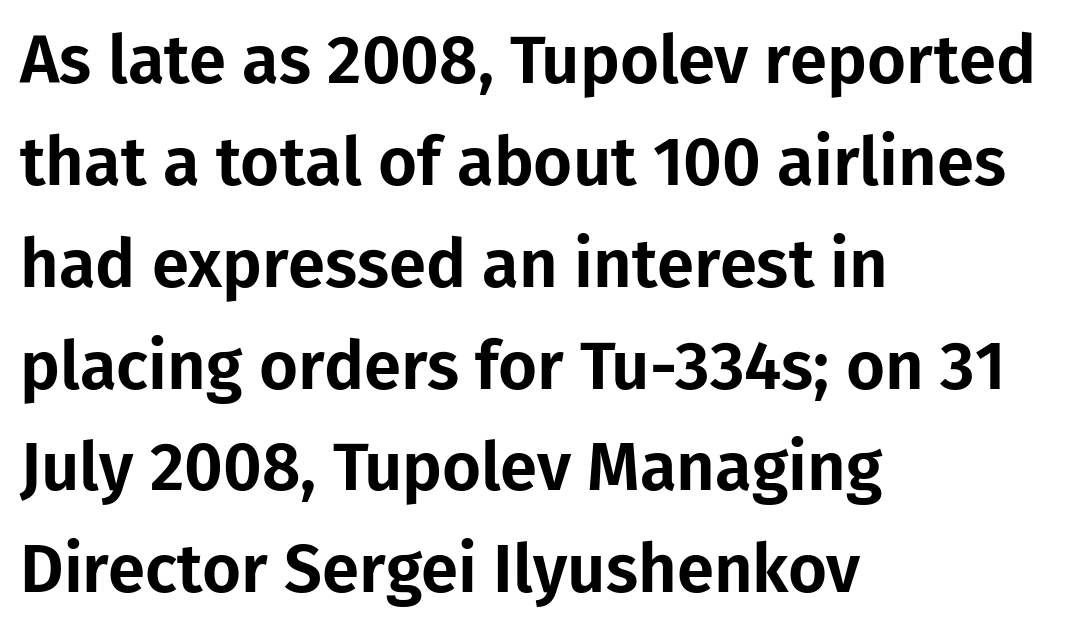
{"serif": "no", "italic": "no", "width": "normal", "stroke_contrast": "low", "x_height": "medium", "monospaced": "no", "underline": "no", "align": "left", "line_spacing": "normal", "line_spacing_ratio": 1.52, "letter_spacing": "normal", "letter_spacing_em": 0.0, "glyph_px": 67}
